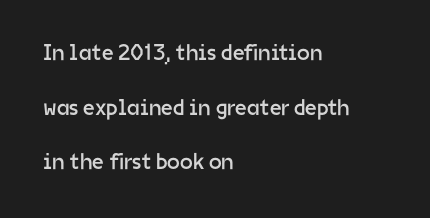
Q: Is the text bold? A: No.
Q: Is the text italic (slanted)? A: No, it is upright.
Q: Is the text underlined? A: No.
Q: How is the paragraph aligned? A: Left-aligned.
Q: Is the spacing between letters normal or unusually wide? A: Normal.
Q: Is the spacing between lines tight, normal or loose? A: Loose.
